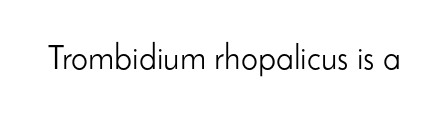
{"serif": "no", "italic": "no", "bold": "no", "weight": "light", "width": "normal", "stroke_contrast": "low", "x_height": "small", "monospaced": "no", "underline": "no", "letter_spacing": "normal", "letter_spacing_em": 0.0, "glyph_px": 34}
